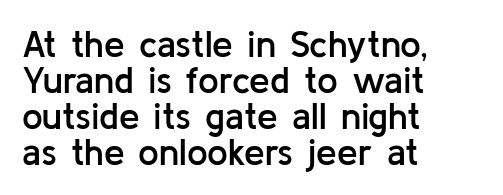
These lines are rendered in a variable-pitch font. Rows of type sit shoulder to shoulder in the vertical direction. Each row of text sits above clean, open space. In terms of letterform style, serifs are entirely absent.
